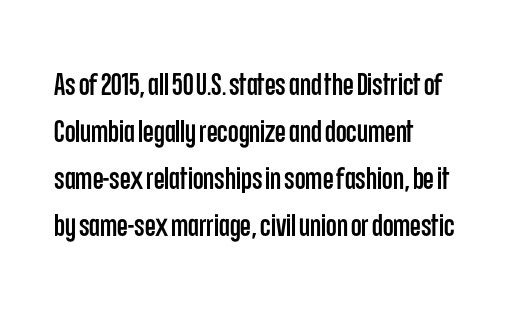
Q: Is the text italic (slanted)? A: No, it is upright.
Q: Is the typeface a serif or a sans-serif typeface? A: Sans-serif.
Q: Is the text underlined? A: No.
Q: How is the paragraph aligned? A: Left-aligned.
Q: Is the spacing between letters normal or unusually wide? A: Normal.
Q: Is the spacing between lines tight, normal or loose? A: Normal.
Q: Width (condensed, normal, or wide)? A: Condensed.
Q: Stroke contrast? A: Low.
Q: x-height? A: Large.
Q: Monospaced? A: No.
